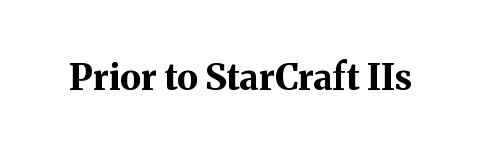
The glyphs are unaccompanied by any horizontal stroke below them. Stroke terminals: seriffed. This is roman type, the default non-slanted kind. The strokes are fattened all the way to bold. Do the characters align in a grid? No, the font is proportional. Tracking value appears to be zero — textbook default spacing.
